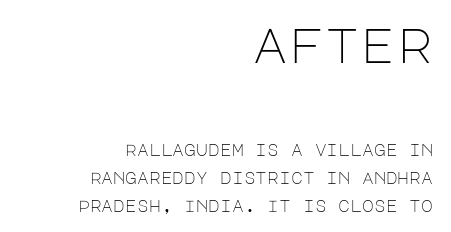
Q: Is the text bold? A: No.
Q: Is the text italic (slanted)? A: No, it is upright.
Q: Is the typeface a serif or a sans-serif typeface? A: Sans-serif.
Q: Is the text underlined? A: No.
Q: How is the paragraph aligned? A: Right-aligned.
Q: Is the spacing between letters normal or unusually wide? A: Normal.
Q: Which block of text is set in a larger size, the first (top) or the second (bottom)? A: The first (top) one.
Q: Width (condensed, normal, or wide)? A: Normal.
Q: Stroke contrast? A: Low.
Q: x-height? A: Large.
